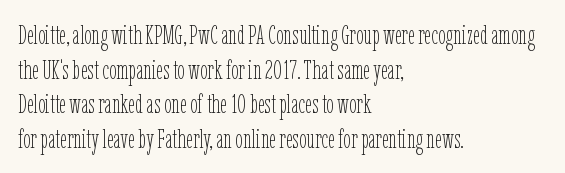
The image shows 27 px text type, upright; set left-aligned, normal line spacing (1.28x), normal letter spacing, not underlined.
